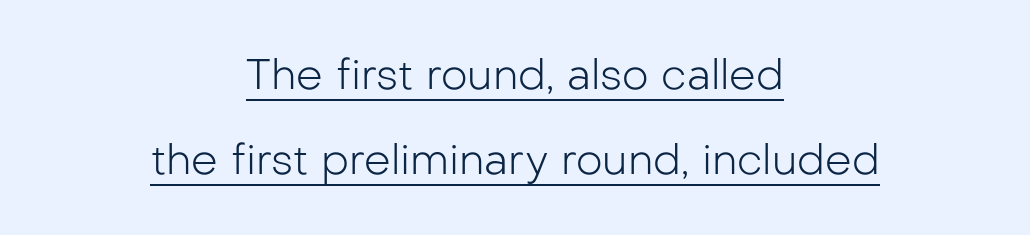
{"serif": "no", "italic": "no", "bold": "no", "weight": "light", "width": "normal", "stroke_contrast": "low", "x_height": "medium", "monospaced": "no", "underline": "yes", "align": "center", "line_spacing": "loose", "line_spacing_ratio": 2.02, "letter_spacing": "normal", "letter_spacing_em": 0.0, "glyph_px": 42}
